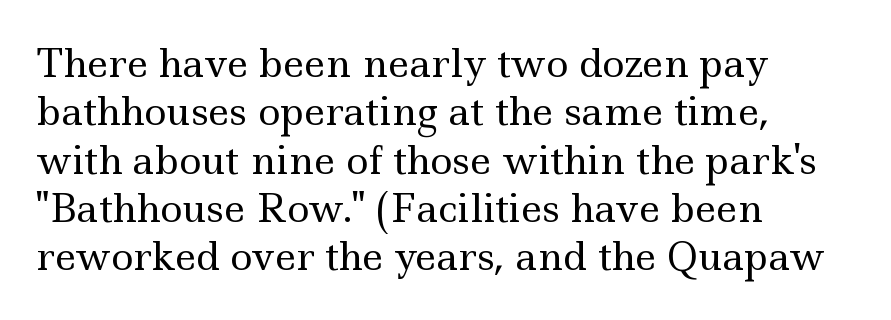
The setting favours the left margin, as ordinary paragraphs usually do. Typographically, this falls in the serif category. Words appear dense and cohesive because spacing is normal. Varying glyph widths throughout — classic text-font behaviour. What's the leading like? Ordinary, nothing unusual.
